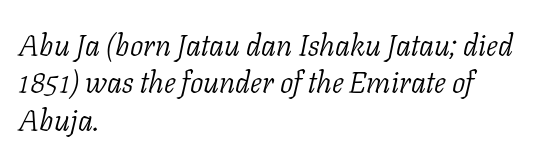
{"serif": "yes", "italic": "yes", "lean": "right", "slant_degrees": 11, "bold": "no", "weight": "light", "width": "normal", "stroke_contrast": "low", "x_height": "medium", "monospaced": "no", "underline": "no", "align": "left", "line_spacing": "normal", "line_spacing_ratio": 1.25, "letter_spacing": "normal", "letter_spacing_em": 0.0, "glyph_px": 30}
